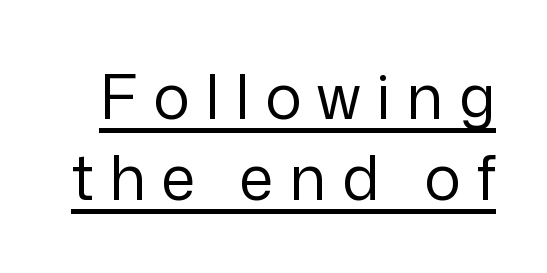
{"serif": "no", "italic": "no", "bold": "no", "weight": "regular", "width": "normal", "stroke_contrast": "low", "x_height": "medium", "monospaced": "no", "underline": "yes", "line_spacing": "normal", "line_spacing_ratio": 1.33, "letter_spacing": "wide", "letter_spacing_em": 0.26, "glyph_px": 61}
